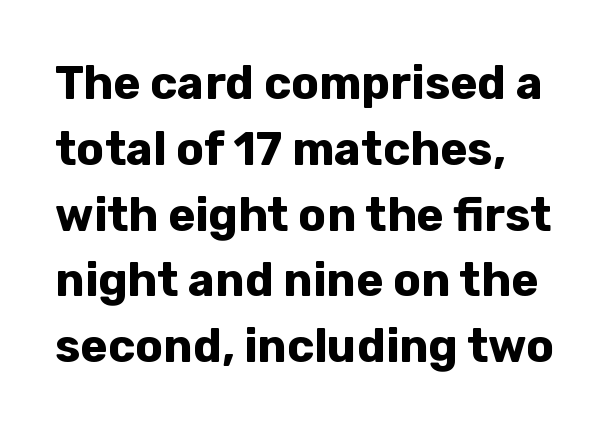
The image shows 46 px bold sans-serif type, upright; set normal line spacing (1.43x), normal letter spacing, not underlined; low stroke contrast and a medium x-height.
